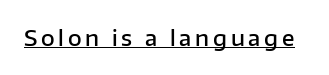
Q: Is the text bold? A: Semi-bold.
Q: Is the text italic (slanted)? A: No, it is upright.
Q: Is the text underlined? A: Yes.
